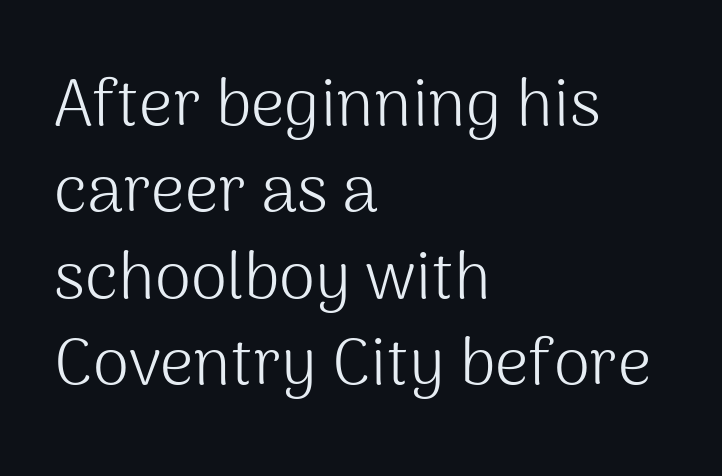
{"serif": "no", "italic": "no", "bold": "no", "weight": "light", "width": "normal", "stroke_contrast": "medium", "x_height": "medium", "monospaced": "no", "underline": "no", "align": "left", "line_spacing": "normal", "line_spacing_ratio": 1.31, "letter_spacing": "normal", "letter_spacing_em": 0.0, "glyph_px": 66}
